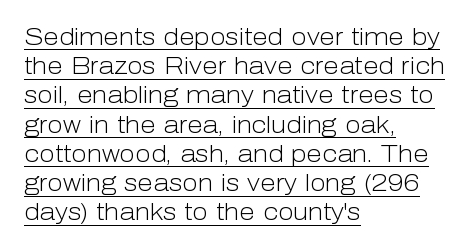
{"italic": "no", "bold": "no", "underline": "yes", "align": "left", "line_spacing": "normal", "line_spacing_ratio": 1.27, "letter_spacing": "normal", "letter_spacing_em": 0.0, "glyph_px": 23}
